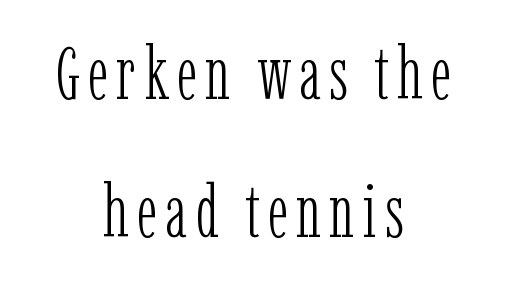
The letters stand upright; this is a roman face. Spacing verdict: proportional, widths tailored to each character. The typeface chosen for these lines features serifs. Horizontal alignment here is central, giving a formal, balanced look. Letters have the restrained weight of plain body copy at most. The area under the type is left untouched.
